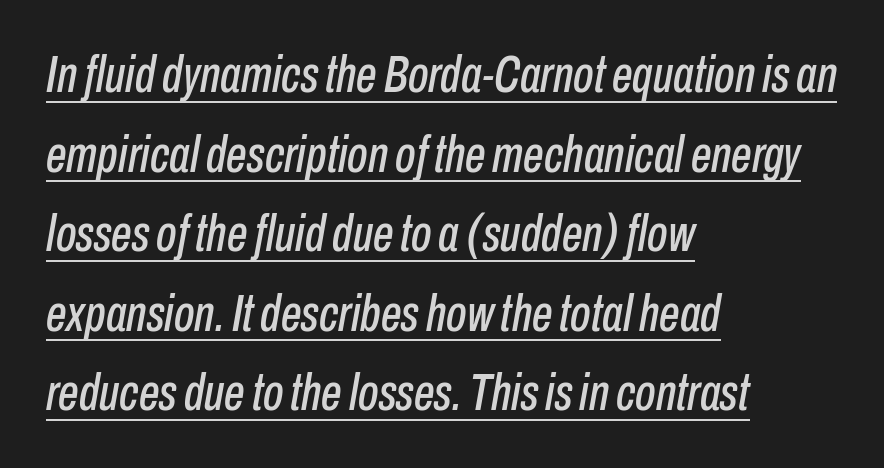
{"italic": "yes", "lean": "right", "slant_degrees": 10, "width": "condensed", "stroke_contrast": "low", "x_height": "medium", "monospaced": "no", "underline": "yes", "align": "left", "line_spacing": "normal", "line_spacing_ratio": 1.53, "letter_spacing": "normal", "letter_spacing_em": 0.0, "glyph_px": 52}
